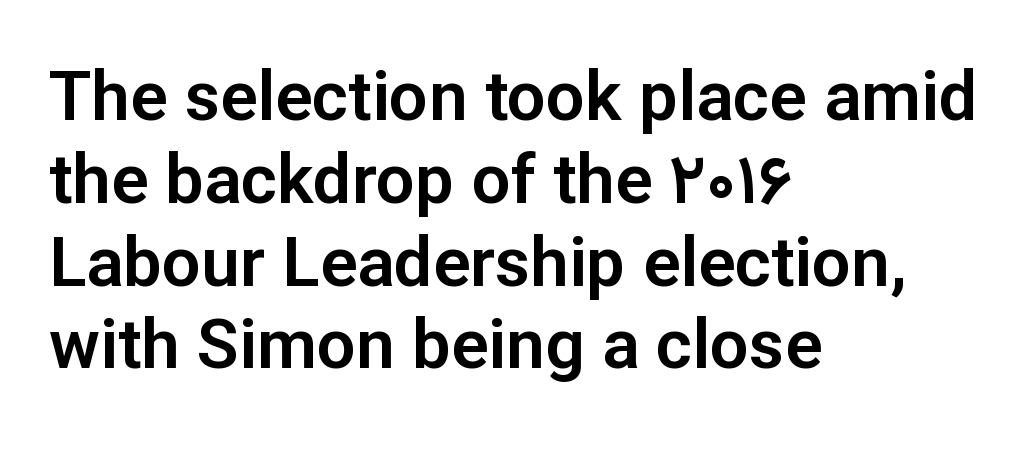
{"serif": "no", "italic": "no", "width": "normal", "stroke_contrast": "low", "x_height": "medium", "monospaced": "no", "underline": "no", "align": "left", "line_spacing_ratio": 1.2, "letter_spacing": "normal", "letter_spacing_em": 0.0, "glyph_px": 69}
